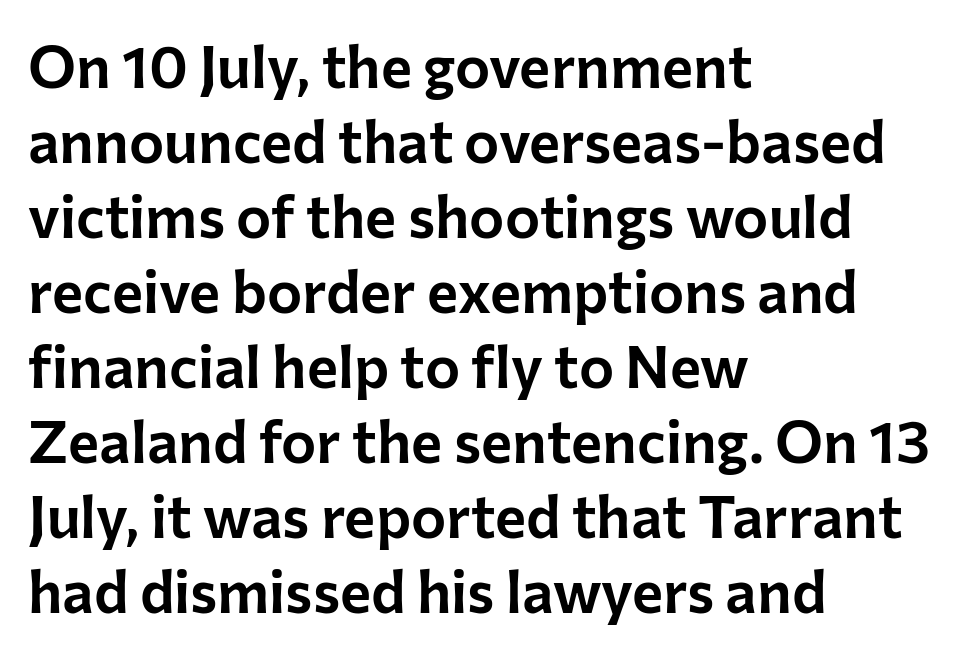
Q: Is the text italic (slanted)? A: No, it is upright.
Q: Is the typeface a serif or a sans-serif typeface? A: Sans-serif.
Q: Is the text underlined? A: No.
Q: How is the paragraph aligned? A: Left-aligned.
Q: Is the spacing between letters normal or unusually wide? A: Normal.
Q: Is the spacing between lines tight, normal or loose? A: Normal.
Q: Width (condensed, normal, or wide)? A: Normal.
Q: Stroke contrast? A: Low.
Q: x-height? A: Medium.
Q: Monospaced? A: No.
